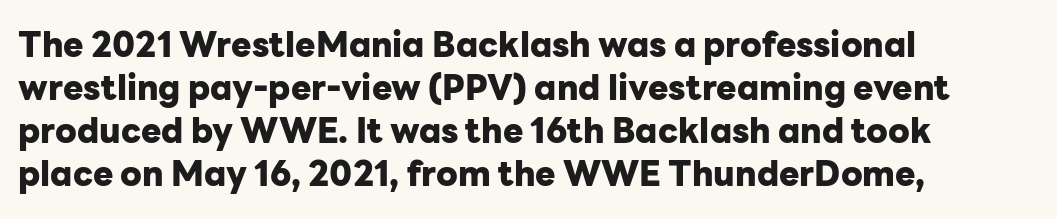
The rendering uses a bold face; every stroke is thick and dark. The passage shown is not underscored anywhere. The paragraph shown leans on its left margin. You could call the tracking neutral — neither tight nor loose.
